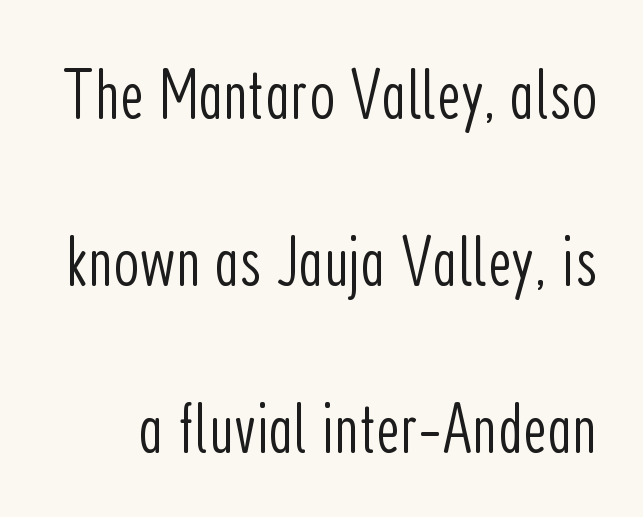
The space directly below the letters is spotless. It's the straight-up-and-down kind of type. Nobody touched the tracking dial on this one. Heft: none added — not bold.
